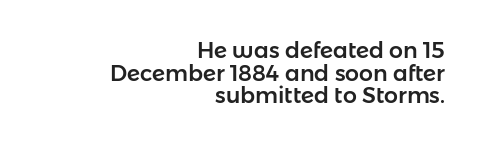
{"italic": "no", "underline": "no", "align": "right", "line_spacing": "tight", "line_spacing_ratio": 1.03, "letter_spacing": "normal", "letter_spacing_em": 0.0, "glyph_px": 22}
